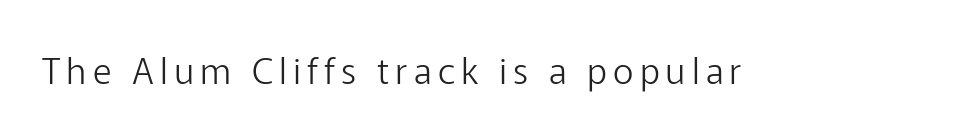
This is roman type, the default non-slanted kind. The passage shown is typeset with a sans-serif family. Nothing heavy about these letters — not bold at all. The passage shown is typed in a proportional face where columns would drift.
